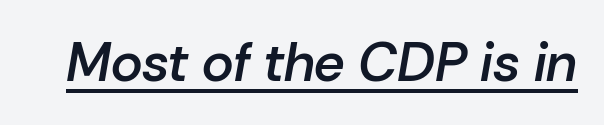
Q: Is the text bold? A: Semi-bold.
Q: Is the text italic (slanted)? A: Yes, it leans right by about 10 degrees.
Q: Is the text underlined? A: Yes.
Q: Is the spacing between letters normal or unusually wide? A: Normal.
Q: Width (condensed, normal, or wide)? A: Normal.
Q: Stroke contrast? A: Low.
Q: x-height? A: Medium.
Q: Monospaced? A: No.
